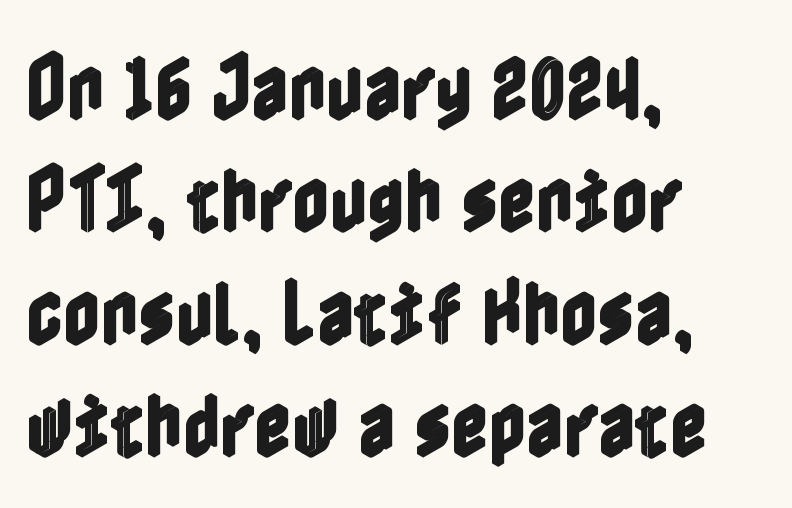
A typesetter would mark this as roman, not italic. These lines keep a tight, regular rhythm from letter to letter. Line spacing here is normal. The paragraph has a hard left edge and a soft right edge. This rendering features lettering with no underline.
